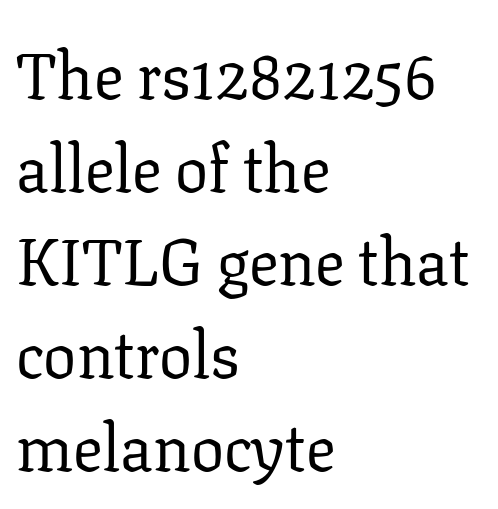
Q: Is the text bold? A: No.
Q: Is the text italic (slanted)? A: No, it is upright.
Q: Is the typeface a serif or a sans-serif typeface? A: Serif.
Q: Is the text underlined? A: No.
Q: How is the paragraph aligned? A: Left-aligned.
Q: Is the spacing between letters normal or unusually wide? A: Normal.
Q: Is the spacing between lines tight, normal or loose? A: Normal.
Q: Width (condensed, normal, or wide)? A: Normal.
Q: Stroke contrast? A: Low.
Q: x-height? A: Medium.
Q: Monospaced? A: No.
